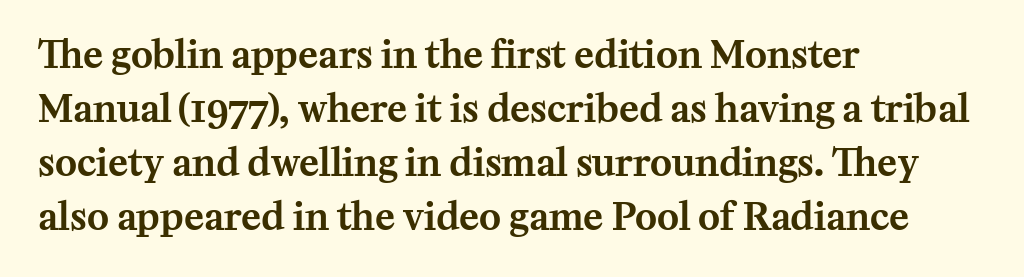
{"serif": "yes", "italic": "no", "width": "normal", "stroke_contrast": "medium", "x_height": "medium", "monospaced": "no", "underline": "no", "align": "left", "line_spacing": "normal", "line_spacing_ratio": 1.46, "letter_spacing": "normal", "letter_spacing_em": 0.0, "glyph_px": 37}
